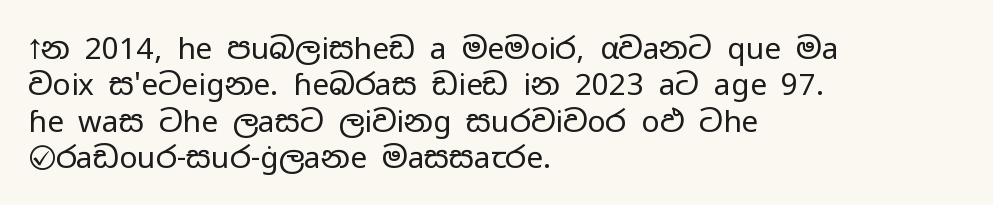
The lettering holds an erect, upright posture throughout. The letters carry no serifs — their stems end cleanly without finishing strokes. The lines are quadded left. Decoration check: the copy has no underline. A typesetter would call this proportional, since set widths differ per character. Stroke thickness stays within the range of a standard reading face or lighter.
